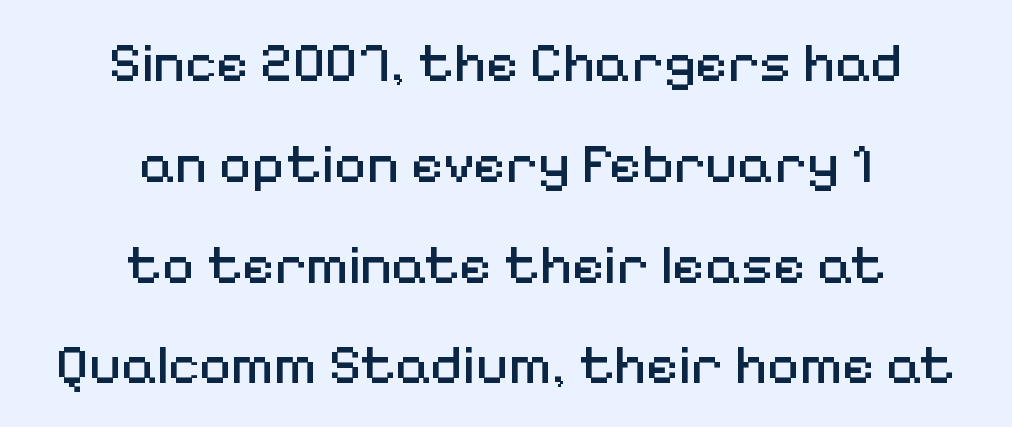
Q: Is the text bold? A: No.
Q: Is the text italic (slanted)? A: No, it is upright.
Q: Is the typeface a serif or a sans-serif typeface? A: Sans-serif.
Q: Is the text underlined? A: No.
Q: How is the paragraph aligned? A: Centered.
Q: Is the spacing between letters normal or unusually wide? A: Normal.
Q: Width (condensed, normal, or wide)? A: Normal.
Q: Stroke contrast? A: Medium.
Q: x-height? A: Medium.
Q: Monospaced? A: No.
